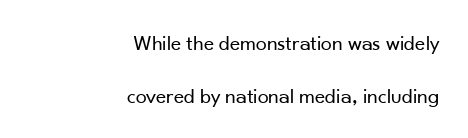
Each row of text sits above clean, open space. Short note: letters normally spaced. Leading is clearly above the norm, producing a sparse column. Every row of glyphs terminates at an identical x-position on the right.
